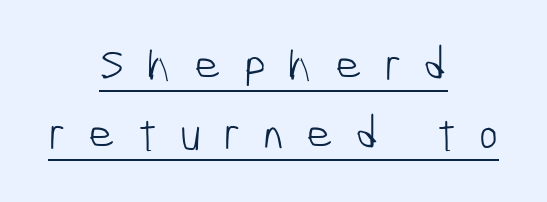
{"serif": "no", "bold": "no", "weight": "light", "width": "condensed", "stroke_contrast": "low", "x_height": "medium", "monospaced": "no", "underline": "yes", "align": "center", "line_spacing": "normal", "line_spacing_ratio": 1.5, "letter_spacing": "wide", "letter_spacing_em": 0.49, "glyph_px": 46}
